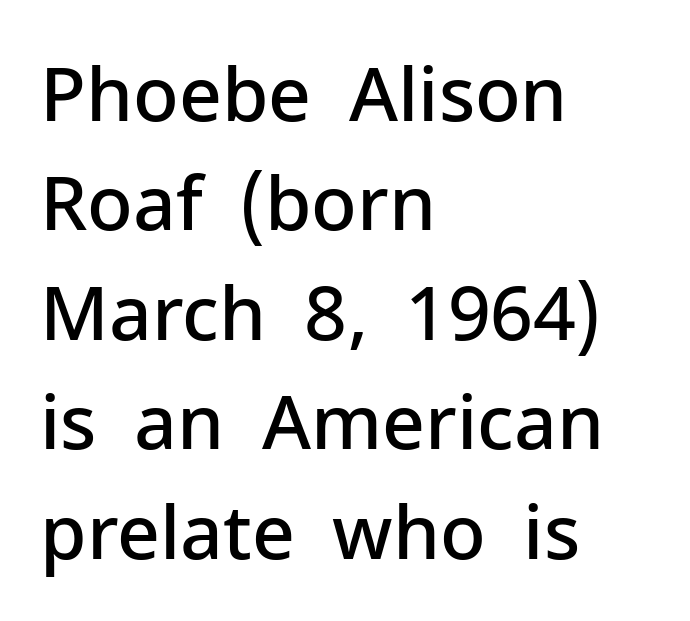
The image shows 75 px semibold sans-serif type, upright; set left-aligned, normal line spacing (1.46x), normal letter spacing, not underlined; low stroke contrast and a medium x-height.
